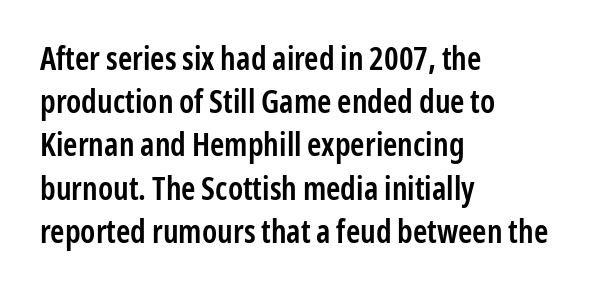
Q: Is the text bold? A: Semi-bold.
Q: Is the text italic (slanted)? A: No, it is upright.
Q: Is the typeface a serif or a sans-serif typeface? A: Sans-serif.
Q: Is the text underlined? A: No.
Q: How is the paragraph aligned? A: Left-aligned.
Q: Is the spacing between letters normal or unusually wide? A: Normal.
Q: Is the spacing between lines tight, normal or loose? A: Normal.
Q: Width (condensed, normal, or wide)? A: Condensed.
Q: Stroke contrast? A: Low.
Q: x-height? A: Medium.
Q: Monospaced? A: No.
